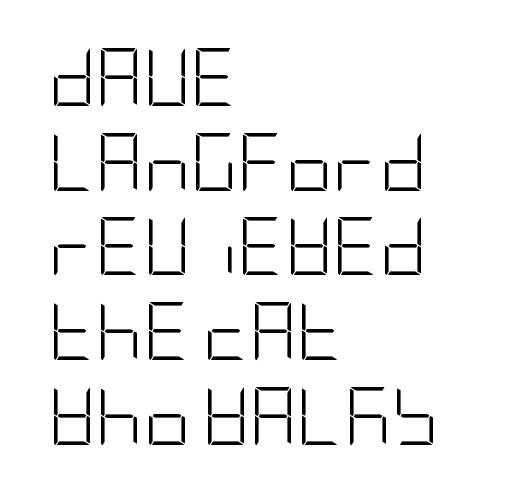
{"serif": "no", "italic": "no", "bold": "no", "weight": "light", "width": "condensed", "stroke_contrast": "low", "x_height": "large", "underline": "no", "align": "left", "line_spacing": "normal", "line_spacing_ratio": 1.46, "letter_spacing": "normal", "letter_spacing_em": 0.0, "glyph_px": 58}
